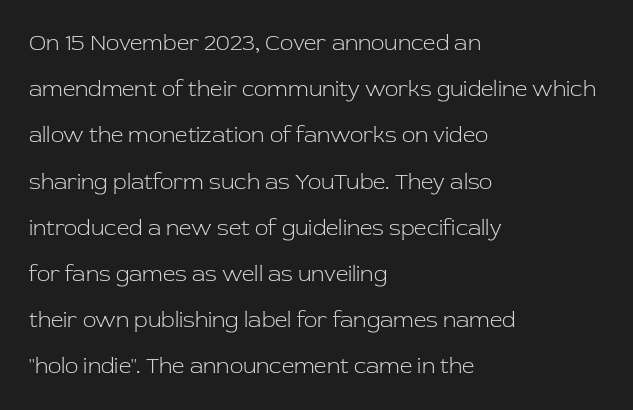
The image shows 22 px text type, upright; set left-aligned, loose line spacing (2.1x), normal letter spacing, not underlined.
